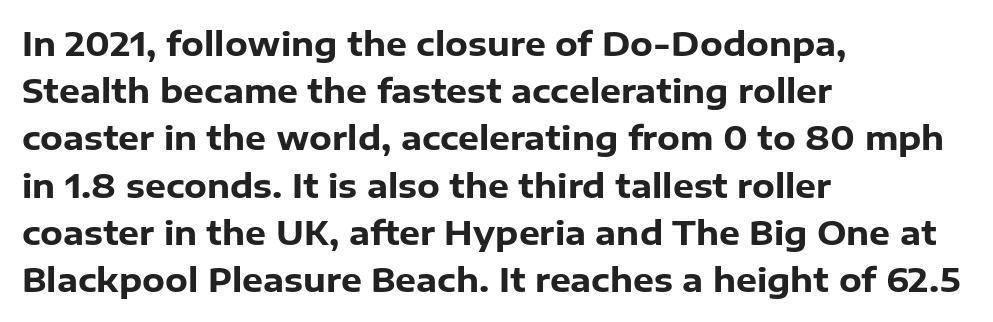
Q: Is the text bold? A: Yes.
Q: Is the text italic (slanted)? A: No, it is upright.
Q: Is the typeface a serif or a sans-serif typeface? A: Sans-serif.
Q: Is the text underlined? A: No.
Q: How is the paragraph aligned? A: Left-aligned.
Q: Is the spacing between letters normal or unusually wide? A: Normal.
Q: Is the spacing between lines tight, normal or loose? A: Normal.
Q: Width (condensed, normal, or wide)? A: Normal.
Q: Stroke contrast? A: Low.
Q: x-height? A: Medium.
Q: Monospaced? A: No.
